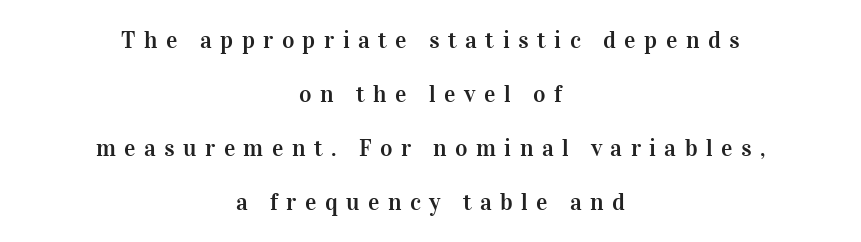
Q: Is the text italic (slanted)? A: No, it is upright.
Q: Is the text underlined? A: No.
Q: How is the paragraph aligned? A: Centered.
Q: Is the spacing between letters normal or unusually wide? A: Unusually wide.
Q: Is the spacing between lines tight, normal or loose? A: Loose.
